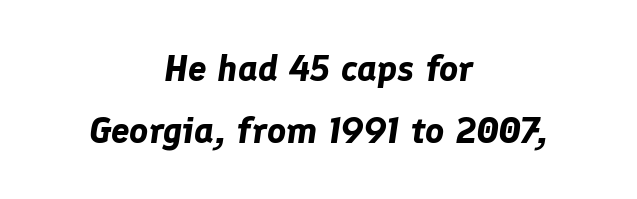
{"italic": "yes", "lean": "right", "slant_degrees": 8, "bold": "yes", "weight": "bold", "width": "normal", "stroke_contrast": "low", "x_height": "medium", "monospaced": "no", "underline": "no", "align": "center", "line_spacing": "normal", "line_spacing_ratio": 1.68, "letter_spacing": "normal", "letter_spacing_em": 0.0, "glyph_px": 37}
